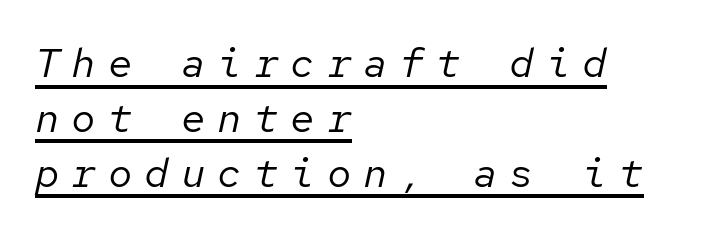
{"italic": "yes", "lean": "right", "slant_degrees": 12, "bold": "no", "weight": "regular", "width": "normal", "stroke_contrast": "low", "x_height": "medium", "monospaced": "yes", "underline": "yes", "align": "left", "line_spacing": "normal", "line_spacing_ratio": 1.34, "letter_spacing": "wide", "letter_spacing_em": 0.29, "glyph_px": 41}
